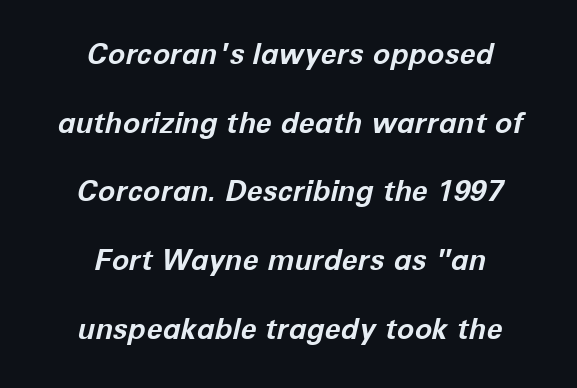
A typesetter would call this leading open, well beyond the default. Stroke thickness is high; the sample reads as a true bold. Looking at the ascenders, they clearly lean. Visually the block forms a symmetrical silhouette, jagged on both flanks. Letters rest on an invisible, unmarked baseline. The rendering uses natural spacing where letterforms have individual widths.
